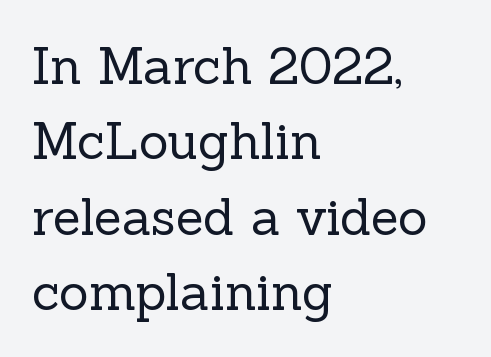
{"serif": "yes", "italic": "no", "bold": "no", "weight": "regular", "width": "normal", "x_height": "medium", "monospaced": "no", "underline": "no", "align": "left", "line_spacing": "normal", "line_spacing_ratio": 1.48, "letter_spacing": "normal", "letter_spacing_em": 0.0, "glyph_px": 51}
